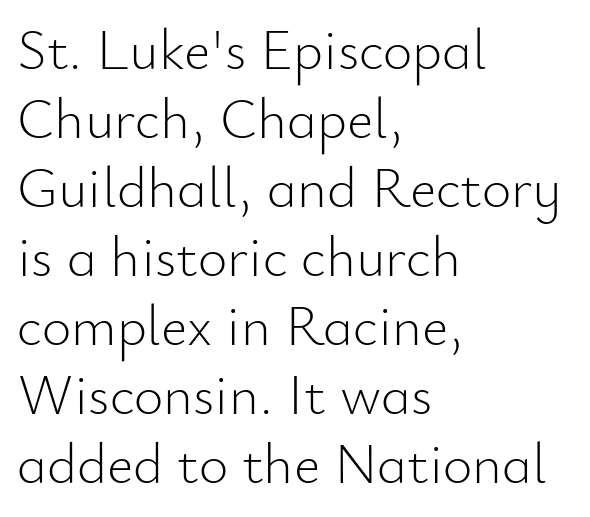
{"serif": "no", "italic": "no", "bold": "no", "weight": "light", "width": "normal", "stroke_contrast": "low", "x_height": "small", "monospaced": "no", "underline": "no", "align": "left", "line_spacing_ratio": 1.21, "letter_spacing": "normal", "letter_spacing_em": 0.0, "glyph_px": 57}
